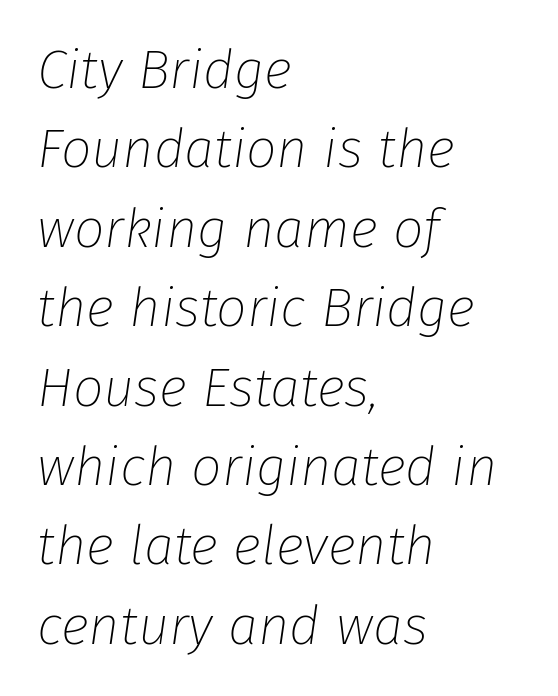
Q: Is the text bold? A: No.
Q: Is the text italic (slanted)? A: Yes, it leans right by about 8 degrees.
Q: Is the text underlined? A: No.
Q: How is the paragraph aligned? A: Left-aligned.
Q: Is the spacing between letters normal or unusually wide? A: Normal.
Q: Is the spacing between lines tight, normal or loose? A: Normal.
Q: Width (condensed, normal, or wide)? A: Normal.
Q: Stroke contrast? A: Low.
Q: x-height? A: Medium.
Q: Monospaced? A: No.
